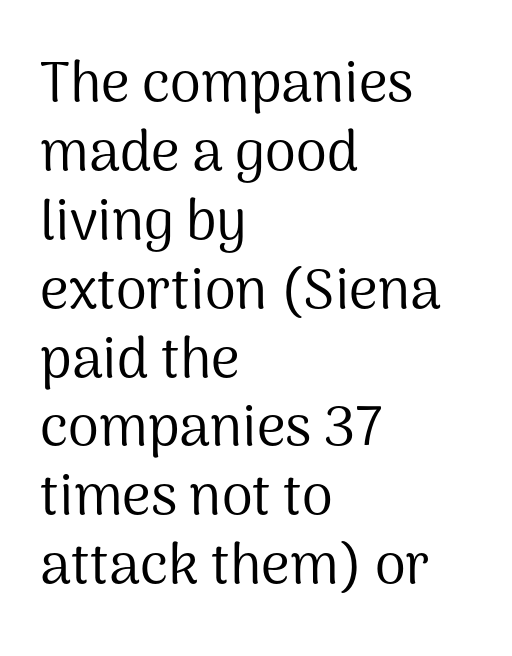
Q: Is the text bold? A: No.
Q: Is the text italic (slanted)? A: No, it is upright.
Q: Is the typeface a serif or a sans-serif typeface? A: Sans-serif.
Q: Is the text underlined? A: No.
Q: How is the paragraph aligned? A: Left-aligned.
Q: Is the spacing between letters normal or unusually wide? A: Normal.
Q: Width (condensed, normal, or wide)? A: Normal.
Q: Stroke contrast? A: Medium.
Q: x-height? A: Medium.
Q: Monospaced? A: No.
